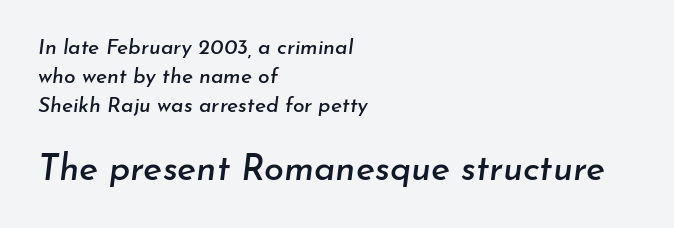
Descenders are the only things crossing below the line. Rows of type keep a routine distance in the vertical direction. Each letter keeps its own natural width here, so spacing adapts to shape. Rendered with sloped, italic letterforms. Typeset ragged right — the left edge is the straight one. The type is set solid horizontally, with unmodified tracking.
